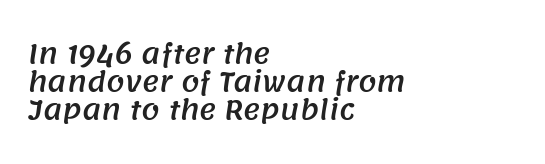
The image shows 26 px text type; set left-aligned, tight line spacing (1.07x), normal letter spacing, not underlined.
